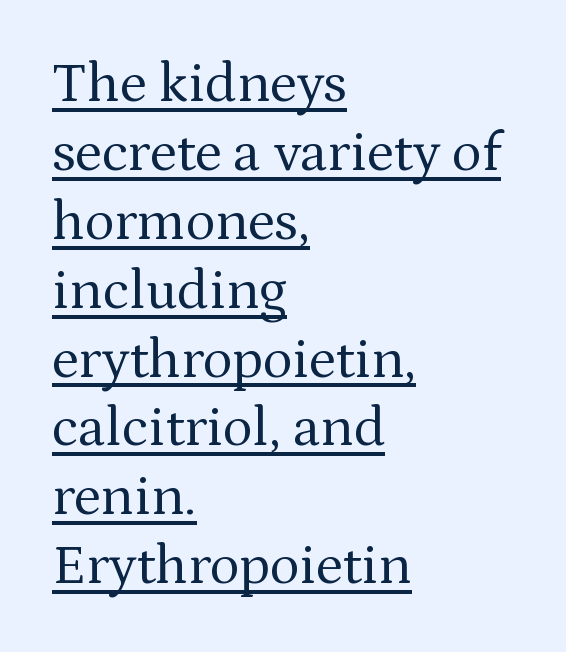
Q: Is the text bold? A: No.
Q: Is the text italic (slanted)? A: No, it is upright.
Q: Is the typeface a serif or a sans-serif typeface? A: Serif.
Q: Is the text underlined? A: Yes.
Q: How is the paragraph aligned? A: Left-aligned.
Q: Is the spacing between letters normal or unusually wide? A: Normal.
Q: Width (condensed, normal, or wide)? A: Normal.
Q: Stroke contrast? A: Medium.
Q: x-height? A: Medium.
Q: Monospaced? A: No.
